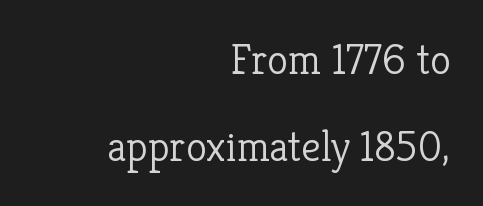
The image shows 43 px light serif type, upright; set right-aligned, loose line spacing (2.02x), normal letter spacing, not underlined; low stroke contrast and a medium x-height.
